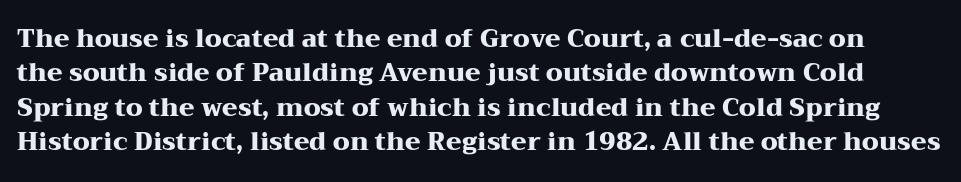
Plain, unruled lines of type. The tracking reads as untouched default to a designer's eye. Strong, thick strokes mark this as bold type. Posture: vertical. Does the leading feel generous? No, just average.
